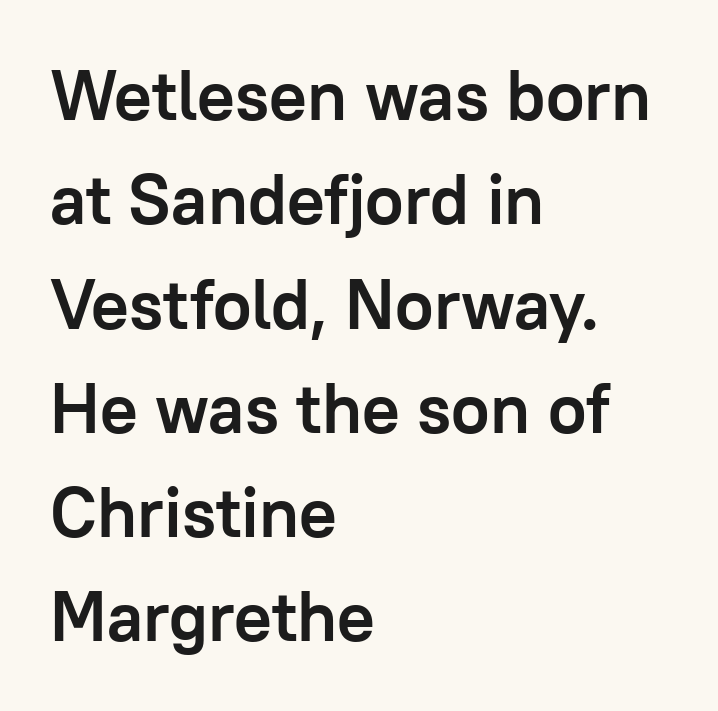
{"serif": "no", "italic": "no", "bold": "yes", "weight": "semibold", "width": "normal", "stroke_contrast": "low", "x_height": "medium", "monospaced": "no", "underline": "no", "align": "left", "line_spacing": "normal", "line_spacing_ratio": 1.49, "letter_spacing": "normal", "letter_spacing_em": 0.0, "glyph_px": 70}
